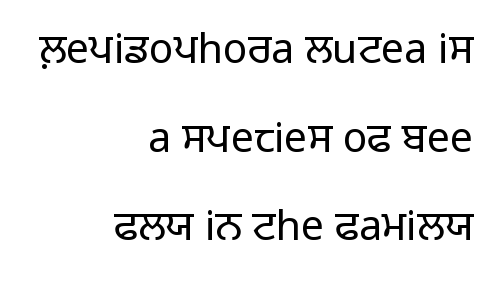
Q: Is the text bold? A: No.
Q: Is the text italic (slanted)? A: No, it is upright.
Q: Is the typeface a serif or a sans-serif typeface? A: Sans-serif.
Q: Is the text underlined? A: No.
Q: How is the paragraph aligned? A: Right-aligned.
Q: Is the spacing between letters normal or unusually wide? A: Normal.
Q: Is the spacing between lines tight, normal or loose? A: Loose.
Q: Width (condensed, normal, or wide)? A: Normal.
Q: Stroke contrast? A: Low.
Q: x-height? A: Medium.
Q: Monospaced? A: No.
